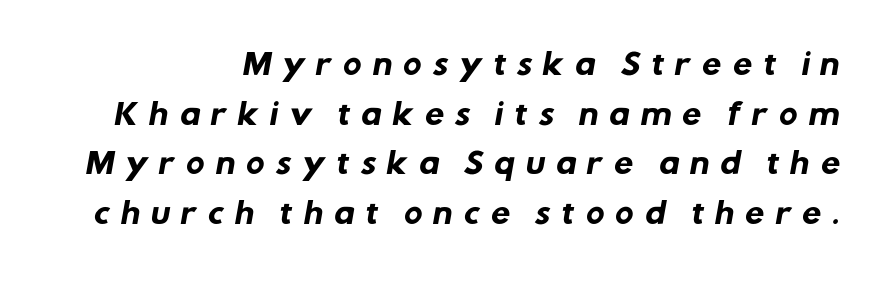
The image shows 28 px heavy sans-serif type; set right-aligned, line spacing 1.77x, unusually wide letter spacing (+0.35 em), not underlined; low stroke contrast and a medium x-height.
